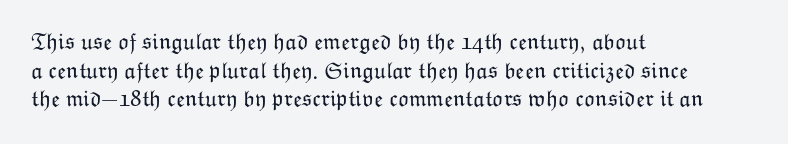
Beneath every word, the page is bare. On a weight scale, this lands at 450 or below. Look at the tracking — it's just the regular setting, nothing added. The typesetter chose a ragged-right arrangement here. Upright lettering throughout.
